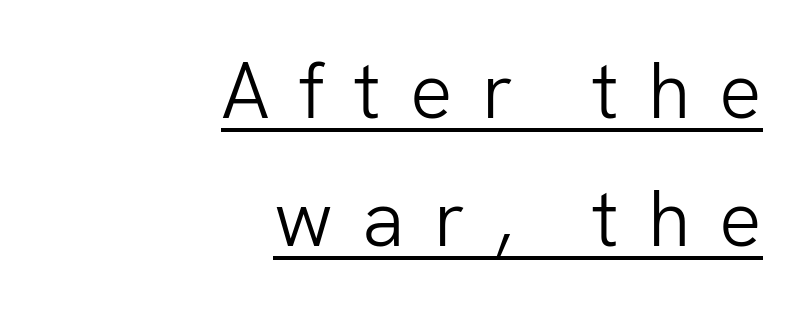
{"serif": "no", "italic": "no", "bold": "no", "weight": "light", "width": "normal", "stroke_contrast": "low", "x_height": "medium", "monospaced": "no", "underline": "yes", "align": "right", "line_spacing": "normal", "line_spacing_ratio": 1.62, "letter_spacing": "wide", "letter_spacing_em": 0.37, "glyph_px": 79}
